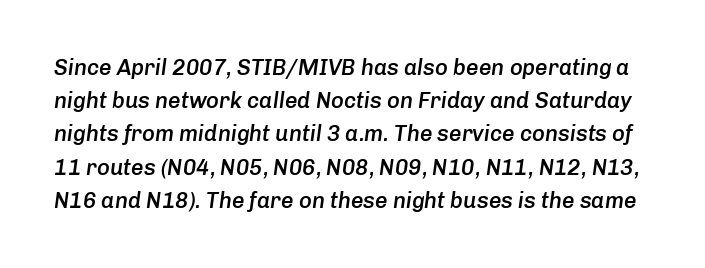
Q: Is the text bold? A: Semi-bold.
Q: Is the text italic (slanted)? A: Yes, it leans right by about 8 degrees.
Q: Is the text underlined? A: No.
Q: Is the spacing between letters normal or unusually wide? A: Normal.
Q: Is the spacing between lines tight, normal or loose? A: Normal.
